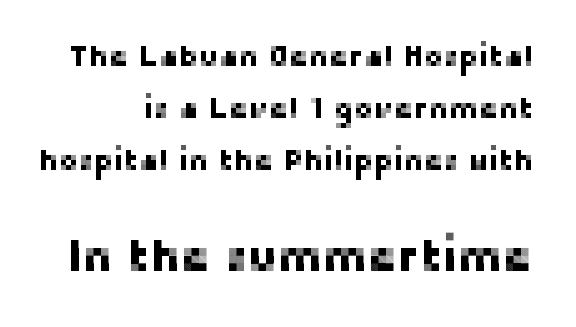
The image shows 45 px sans-serif type, upright; set line spacing 1.74x, normal letter spacing, not underlined; the second (bottom) block is 1.5x larger; low stroke contrast and a medium x-height.
